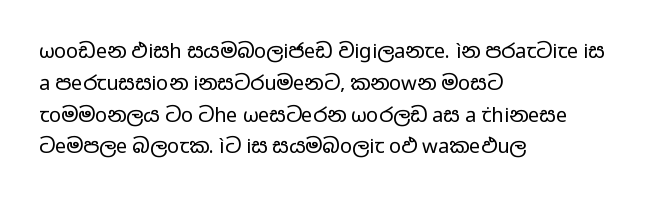
{"italic": "no", "bold": "no", "underline": "no", "align": "left", "line_spacing": "normal", "line_spacing_ratio": 1.59, "letter_spacing": "normal", "letter_spacing_em": 0.0, "glyph_px": 20}
